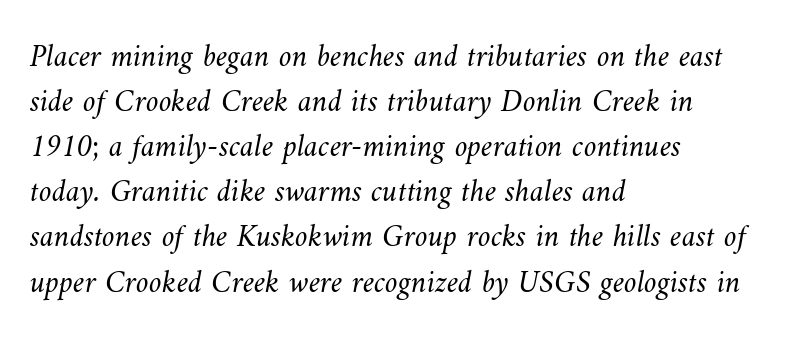
The image shows 32 px light type; set left-aligned, normal line spacing (1.41x), normal letter spacing, not underlined; medium stroke contrast and a small x-height.
